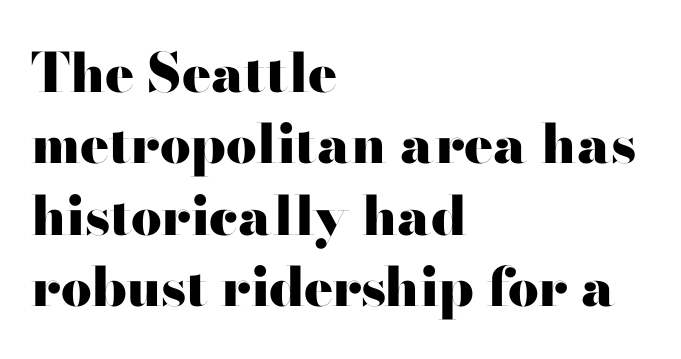
{"serif": "no", "italic": "no", "bold": "yes", "weight": "heavy", "width": "wide", "stroke_contrast": "high", "x_height": "small", "monospaced": "no", "underline": "no", "align": "left", "line_spacing": "normal", "line_spacing_ratio": 1.32, "letter_spacing": "normal", "letter_spacing_em": 0.0, "glyph_px": 54}
